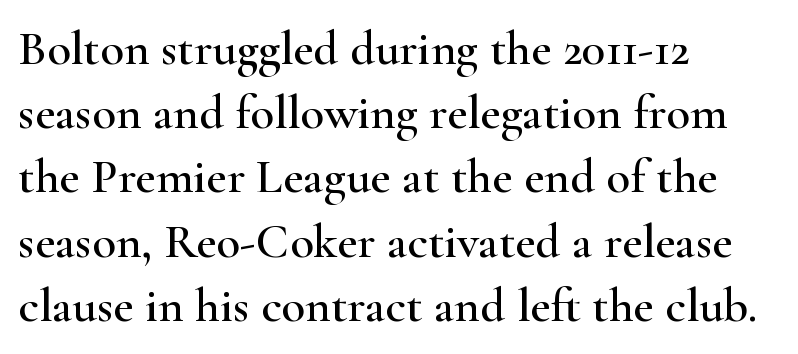
Q: Is the text italic (slanted)? A: No, it is upright.
Q: Is the typeface a serif or a sans-serif typeface? A: Serif.
Q: Is the text underlined? A: No.
Q: How is the paragraph aligned? A: Left-aligned.
Q: Is the spacing between letters normal or unusually wide? A: Normal.
Q: Is the spacing between lines tight, normal or loose? A: Normal.
Q: Width (condensed, normal, or wide)? A: Wide.
Q: Stroke contrast? A: High.
Q: x-height? A: Small.
Q: Monospaced? A: No.
